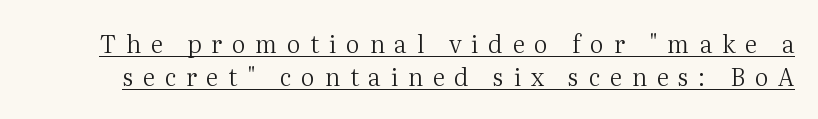
This is underlined copy, the kind a proofreader might mark for attention. The rendering uses a moderate line-height, typical for paragraphs. This is roman type, the default non-slanted kind. Display-style spreading of the glyphs; the letterfit is very open. Is this a heavy cut? Hardly; it is regular or lighter.
